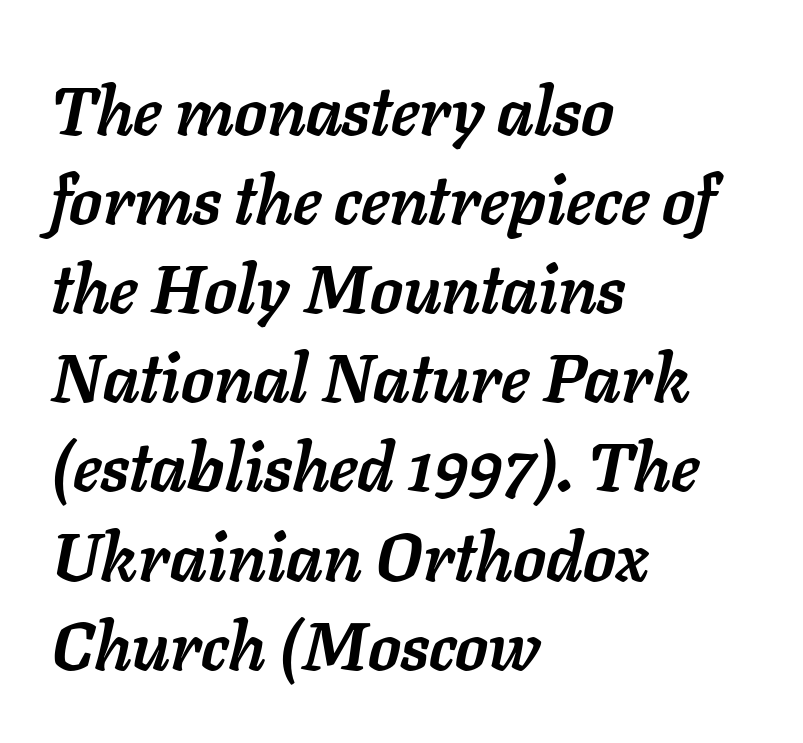
The image shows 67 px semibold type, italic (leaning right); set left-aligned, normal line spacing (1.33x), normal letter spacing, not underlined; low stroke contrast and a medium x-height.
